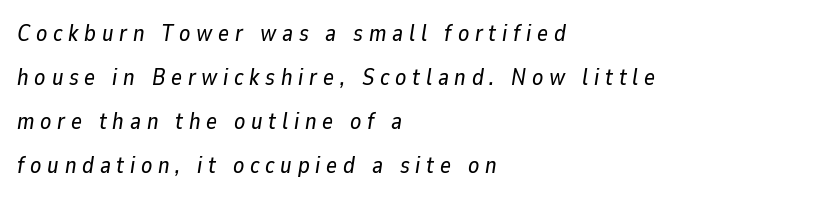
{"italic": "yes", "lean": "right", "slant_degrees": 9, "underline": "no", "align": "left", "line_spacing": "loose", "line_spacing_ratio": 1.91, "letter_spacing": "wide", "letter_spacing_em": 0.25, "glyph_px": 23}
